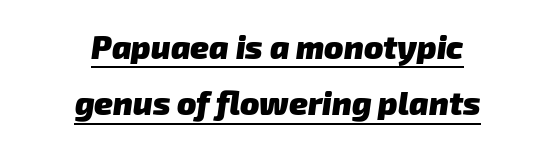
{"serif": "no", "bold": "yes", "weight": "heavy", "width": "normal", "stroke_contrast": "low", "x_height": "medium", "monospaced": "no", "underline": "yes", "align": "center", "line_spacing_ratio": 1.76, "letter_spacing": "normal", "letter_spacing_em": 0.0, "glyph_px": 32}
